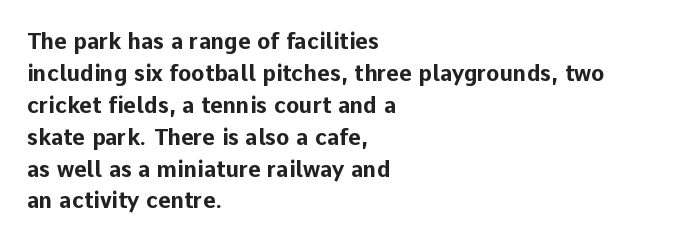
Students, observe: this is what conventionally led text looks like. Ascenders rise straight up at ninety degrees. Pretty heavy lettering here — definitely bold. The words here are not underlined.
